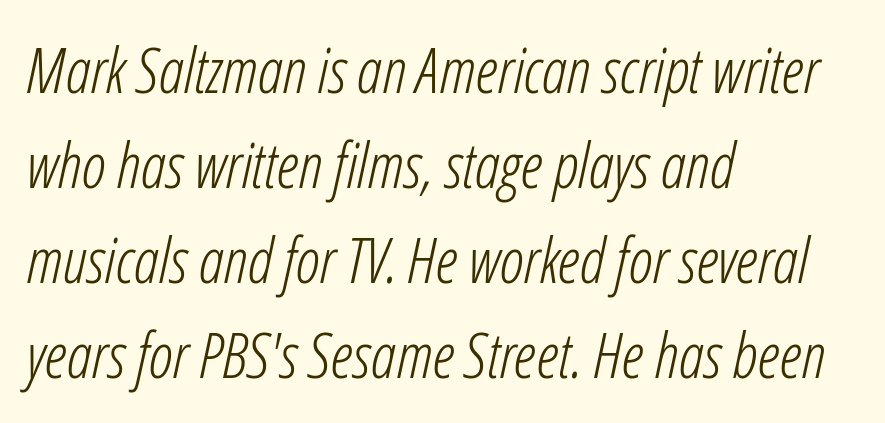
This sample is left-justified, so line endings fall wherever the words run out. The passage shown is not underscored anywhere. You could call the tracking neutral — neither tight nor loose. A light-to-regular cut is what we see here.
